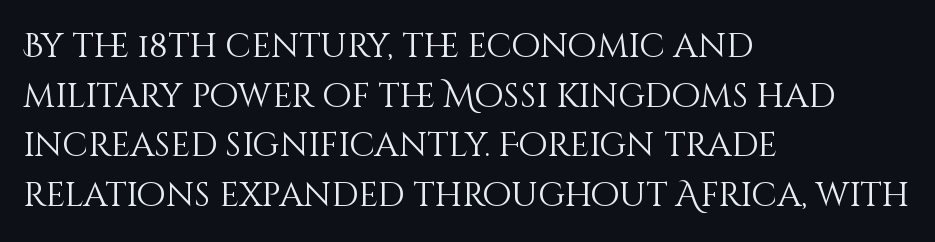
The image shows 34 px light type, upright; set left-aligned, normal line spacing (1.46x), normal letter spacing, not underlined; medium stroke contrast and a large x-height.
